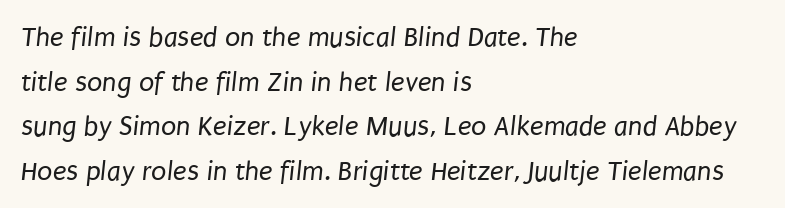
Q: Is the text bold? A: No.
Q: Is the typeface a serif or a sans-serif typeface? A: Sans-serif.
Q: Is the text underlined? A: No.
Q: How is the paragraph aligned? A: Left-aligned.
Q: Is the spacing between letters normal or unusually wide? A: Normal.
Q: Is the spacing between lines tight, normal or loose? A: Normal.
Q: Width (condensed, normal, or wide)? A: Condensed.
Q: Stroke contrast? A: Low.
Q: x-height? A: Large.
Q: Monospaced? A: No.
